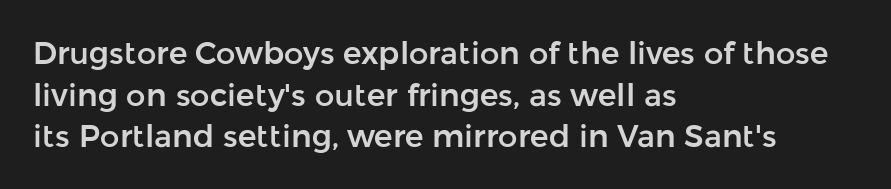
The image shows 31 px sans-serif type, upright; set left-aligned, normal line spacing (1.34x), normal letter spacing, not underlined; low stroke contrast and a medium x-height.
